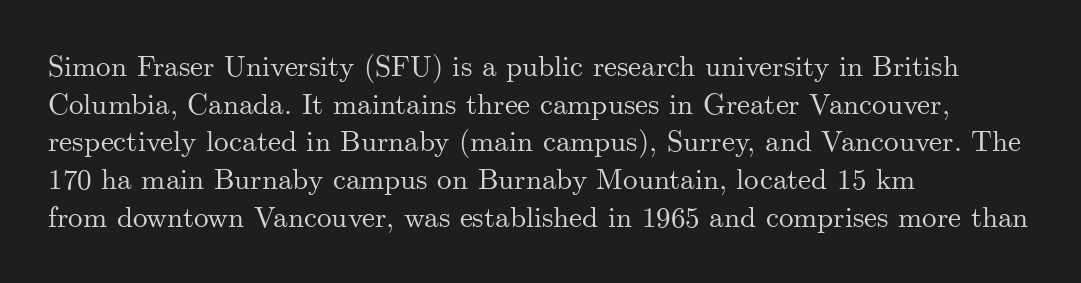
Q: Is the text italic (slanted)? A: No, it is upright.
Q: Is the typeface a serif or a sans-serif typeface? A: Serif.
Q: Is the text underlined? A: No.
Q: How is the paragraph aligned? A: Left-aligned.
Q: Is the spacing between letters normal or unusually wide? A: Normal.
Q: Is the spacing between lines tight, normal or loose? A: Normal.
Q: Width (condensed, normal, or wide)? A: Normal.
Q: Stroke contrast? A: Medium.
Q: x-height? A: Small.
Q: Monospaced? A: No.
